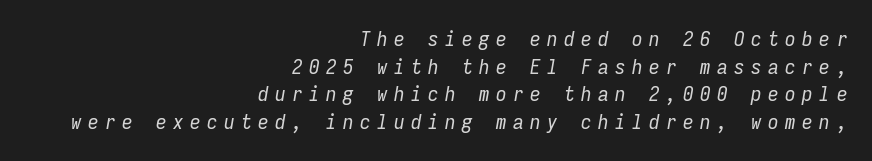
{"italic": "yes", "lean": "right", "slant_degrees": 9, "bold": "no", "underline": "no", "align": "right", "line_spacing": "normal", "line_spacing_ratio": 1.32, "letter_spacing": "wide", "letter_spacing_em": 0.31, "glyph_px": 21}
